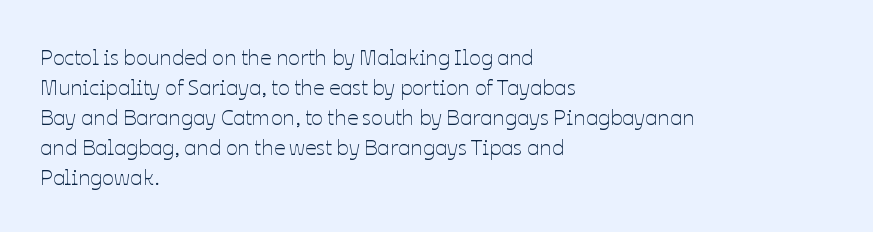
The image shows 22 px text type, upright; set left-aligned, normal line spacing (1.36x), normal letter spacing, not underlined.
